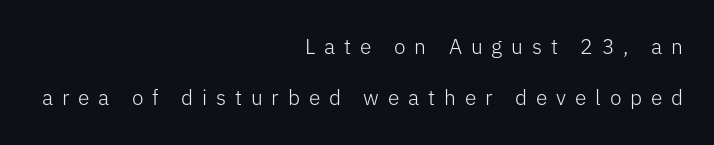
Italic: no, the glyphs are upright roman. These lines stand farther apart than default settings would place them. Unbolded letterforms with no extra heft. Short and long lines alike share a common ending point at right. Underline: absent.
